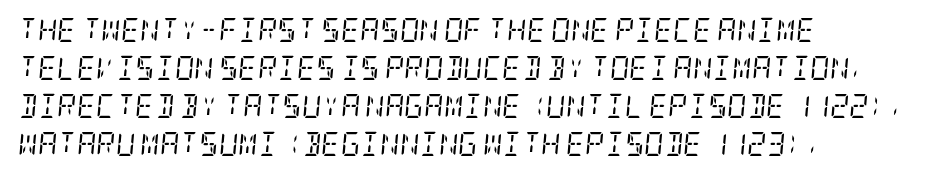
The image shows 24 px text type, italic (leaning right); set left-aligned, normal line spacing (1.59x), normal letter spacing, not underlined.
